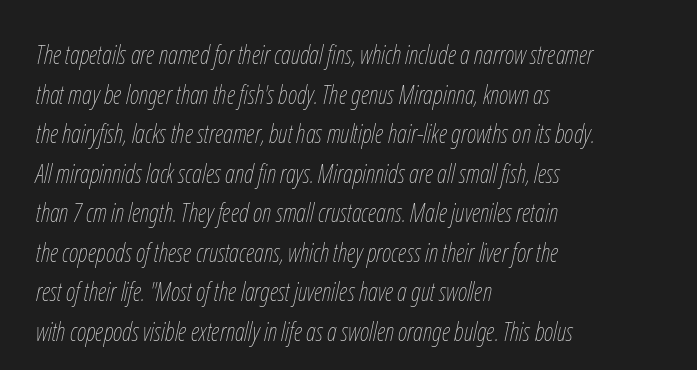
The image shows 26 px text type, italic (leaning right); set left-aligned, normal line spacing (1.52x), normal letter spacing, not underlined.
